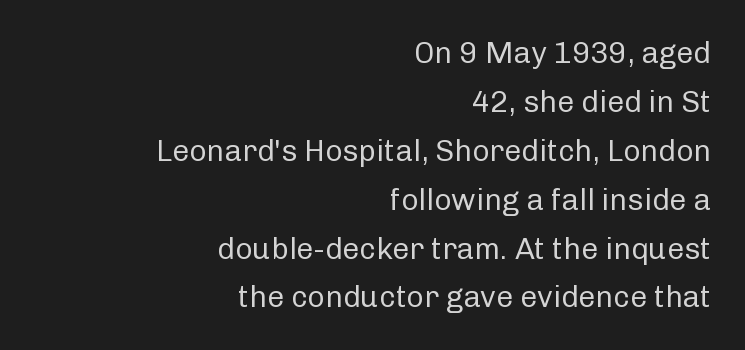
The image shows 30 px regular-weight sans-serif type, upright; set right-aligned, normal line spacing (1.63x), normal letter spacing, not underlined; low stroke contrast and a medium x-height.
